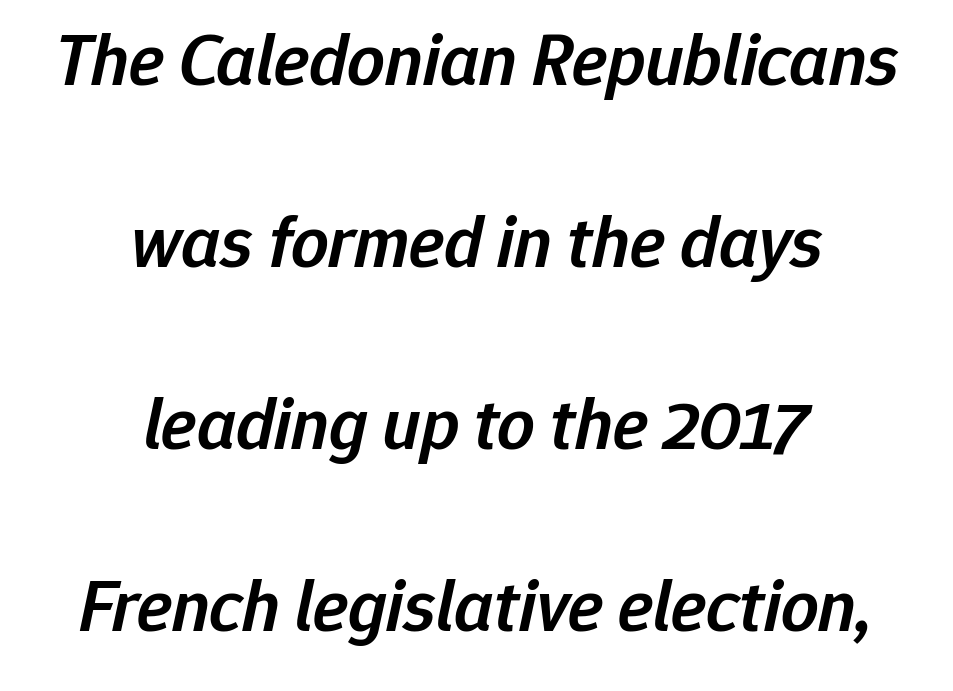
Q: Is the text bold? A: Semi-bold.
Q: Is the text italic (slanted)? A: Yes, it leans right by about 12 degrees.
Q: Is the text underlined? A: No.
Q: How is the paragraph aligned? A: Centered.
Q: Is the spacing between letters normal or unusually wide? A: Normal.
Q: Is the spacing between lines tight, normal or loose? A: Loose.
Q: Width (condensed, normal, or wide)? A: Normal.
Q: Stroke contrast? A: Low.
Q: x-height? A: Medium.
Q: Monospaced? A: No.
